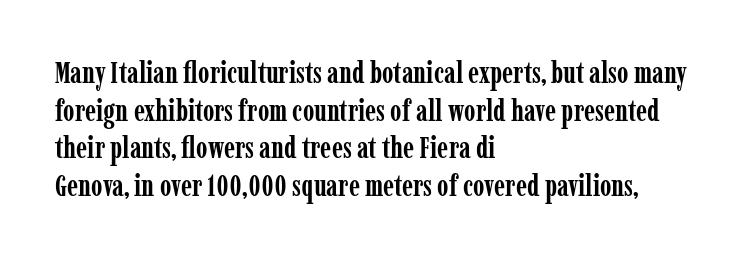
These lines are rendered in a variable-pitch font. Does the leading feel generous? No, just average. A clean baseline with only descenders dipping below it. A serif font was chosen for this passage. Summary of weight: heavy, a full bold. Tracking value appears to be zero — textbook default spacing.
